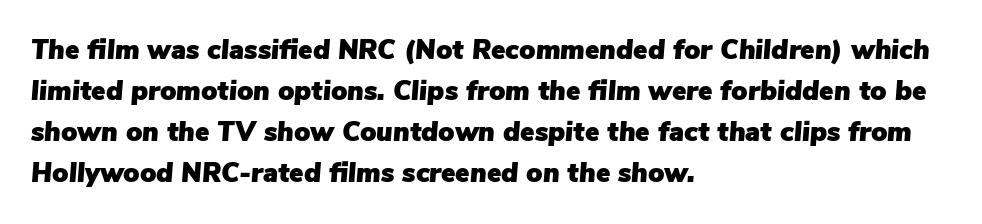
The image shows 27 px text type, italic (leaning right); set left-aligned, normal line spacing (1.52x), normal letter spacing, not underlined.
